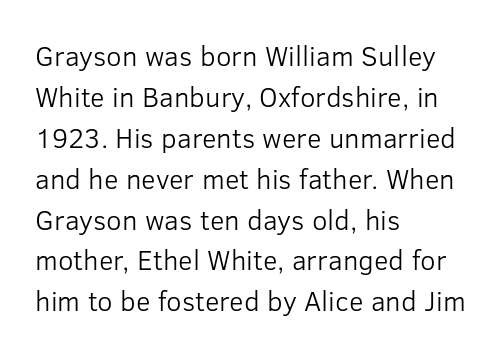
The image shows 28 px light sans-serif type, upright; set left-aligned, normal line spacing (1.46x), normal letter spacing, not underlined; low stroke contrast and a medium x-height.
